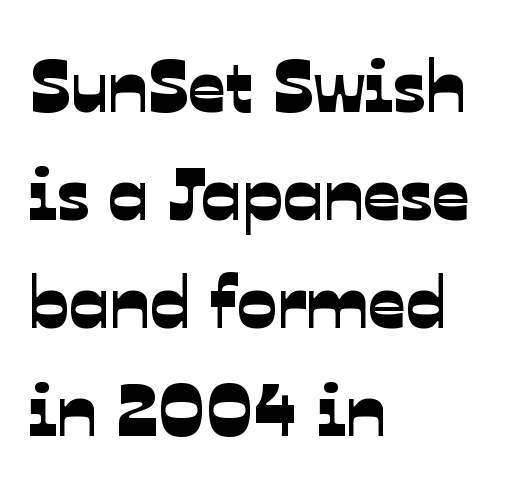
Look at the tracking — it's just the regular setting, nothing added. This sample is left-justified, so line endings fall wherever the words run out. A typesetter would call this leading conventional body-copy spacing. Font category for this specimen: sans-serif. The zone under the glyphs is completely vacant. Note the varied advance widths — an 'i' is clearly narrower than an 'm'.
